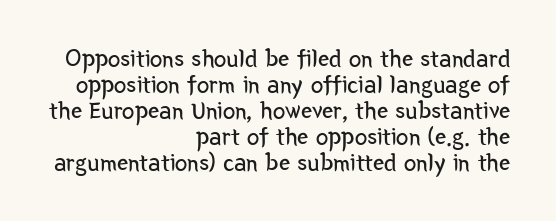
Q: Is the text bold? A: No.
Q: Is the text italic (slanted)? A: No, it is upright.
Q: Is the text underlined? A: No.
Q: How is the paragraph aligned? A: Right-aligned.
Q: Is the spacing between letters normal or unusually wide? A: Normal.
Q: Is the spacing between lines tight, normal or loose? A: Tight.
